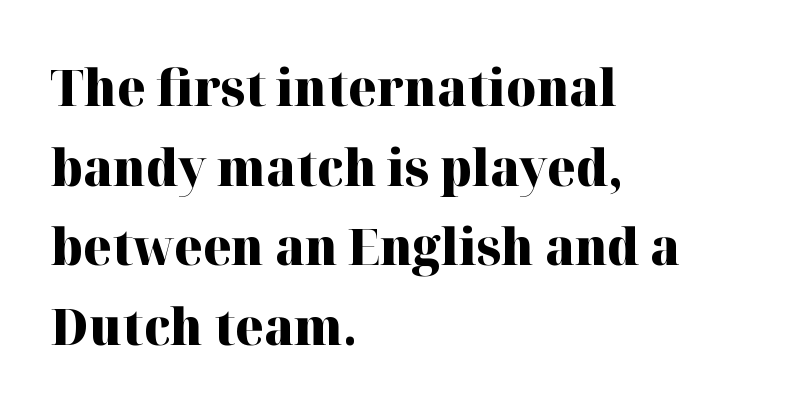
Regarding serifs, this sample has them. Compared with a centered layout, this one pins lines to the left instead. Notice how the stems are strictly vertical — no italics here. Just letters on the line, the space beneath them empty.
